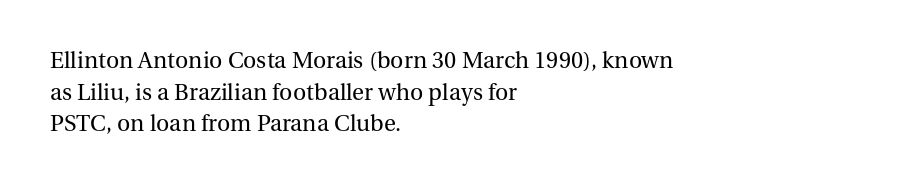
The image shows 23 px text type, upright; set left-aligned, normal line spacing (1.37x), normal letter spacing, not underlined.
